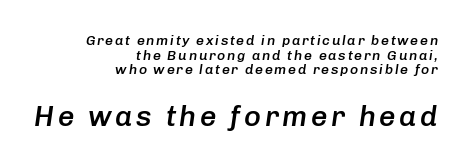
The image shows 29 px semibold type, italic (leaning right); set right-aligned, tight line spacing (1.05x), not underlined; the second (bottom) block is 2.07x larger; low stroke contrast and a medium x-height.
